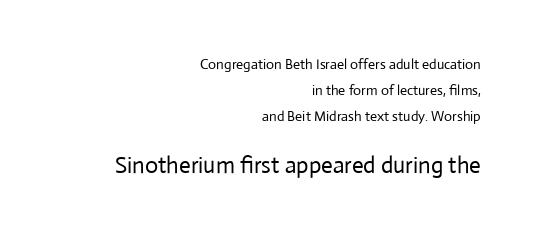
{"italic": "no", "bold": "no", "underline": "no", "align": "right", "line_spacing_ratio": 1.85, "letter_spacing": "normal", "letter_spacing_em": 0.0, "larger_block": "second", "size_ratio": 1.64, "glyph_px": 23}
